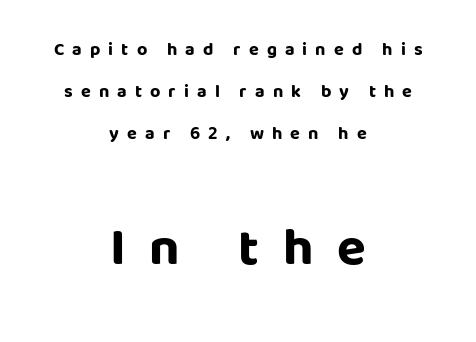
The image shows 53 px bold sans-serif type, upright; set centered, loose line spacing (2.33x), unusually wide letter spacing (+0.45 em), not underlined; the second (bottom) block is 2.94x larger; low stroke contrast and a large x-height.
